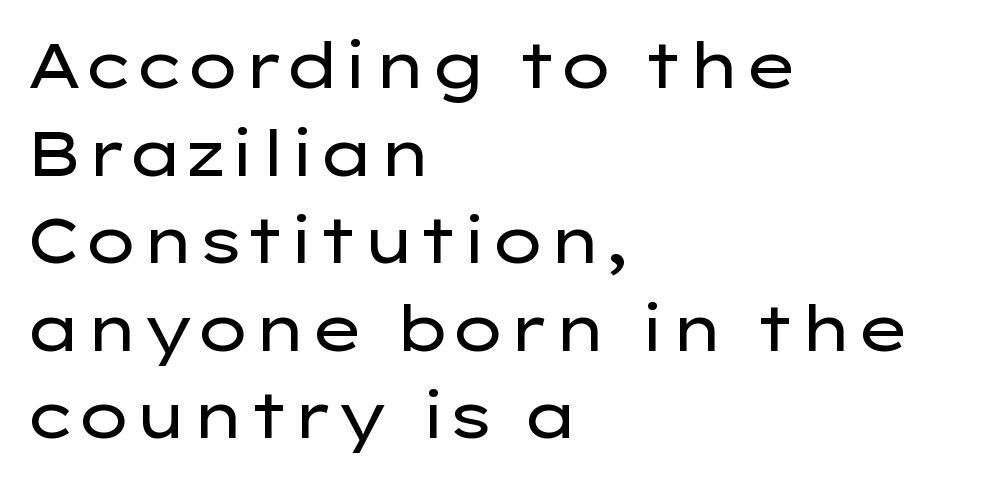
Q: Is the text bold? A: No.
Q: Is the text italic (slanted)? A: No, it is upright.
Q: Is the typeface a serif or a sans-serif typeface? A: Sans-serif.
Q: Is the text underlined? A: No.
Q: How is the paragraph aligned? A: Left-aligned.
Q: Is the spacing between letters normal or unusually wide? A: Normal.
Q: Is the spacing between lines tight, normal or loose? A: Normal.
Q: Width (condensed, normal, or wide)? A: Wide.
Q: Stroke contrast? A: Low.
Q: x-height? A: Medium.
Q: Monospaced? A: No.
